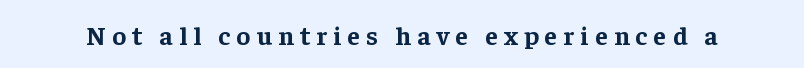
Q: Is the text bold? A: Yes.
Q: Is the text italic (slanted)? A: No, it is upright.
Q: Is the text underlined? A: No.
Q: Is the spacing between letters normal or unusually wide? A: Unusually wide.
